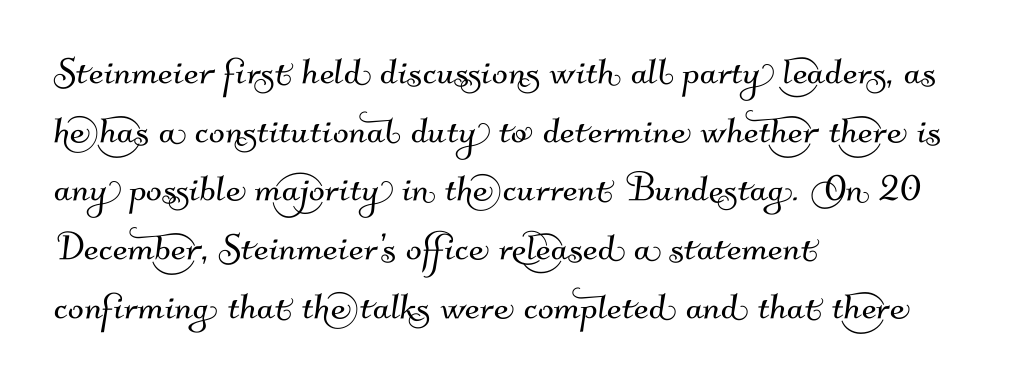
Compared with typical body copy, the letter spacing here is the same. Does the type have serifs? No, each stem ends abruptly. Casual observation: everything's shoved over to the left. Regular leading. You could not count columns in this text — the font is proportionally spaced. Nobody drew a line under any word here.
